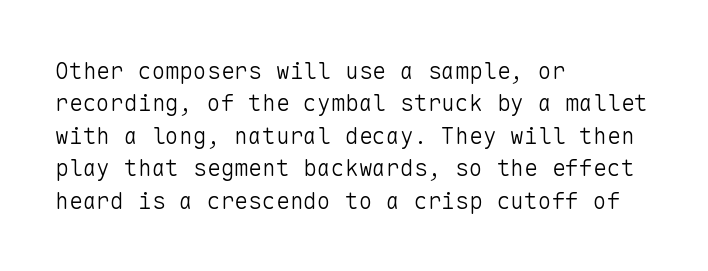
{"italic": "no", "bold": "no", "underline": "no", "align": "left", "line_spacing": "normal", "line_spacing_ratio": 1.41, "letter_spacing": "normal", "letter_spacing_em": 0.0, "glyph_px": 23}
